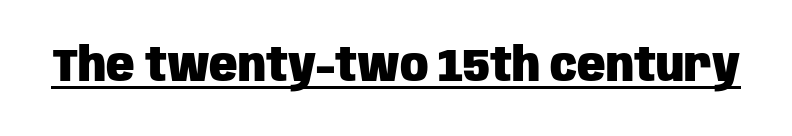
Classification — sans serif. Ordinary non-slanted type is in use. These lines keep a tight, regular rhythm from letter to letter. Glance below the letters and you will spot a drawn line. Each letter keeps its own natural width here, so spacing adapts to shape.
